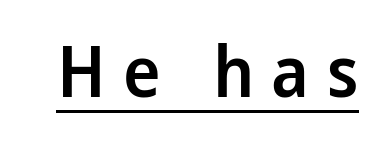
The letterforms stand isolated, each surrounded by extra space. Students, observe the line beneath the letters — that is underlining. Style check: upright. Classification — sans serif. Do the characters align in a grid? No, the font is proportional.
